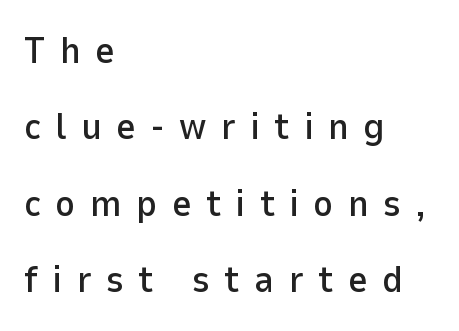
Q: Is the text italic (slanted)? A: No, it is upright.
Q: Is the typeface a serif or a sans-serif typeface? A: Sans-serif.
Q: Is the text underlined? A: No.
Q: How is the paragraph aligned? A: Left-aligned.
Q: Is the spacing between letters normal or unusually wide? A: Unusually wide.
Q: Is the spacing between lines tight, normal or loose? A: Loose.
Q: Width (condensed, normal, or wide)? A: Normal.
Q: Stroke contrast? A: Low.
Q: x-height? A: Medium.
Q: Monospaced? A: No.
